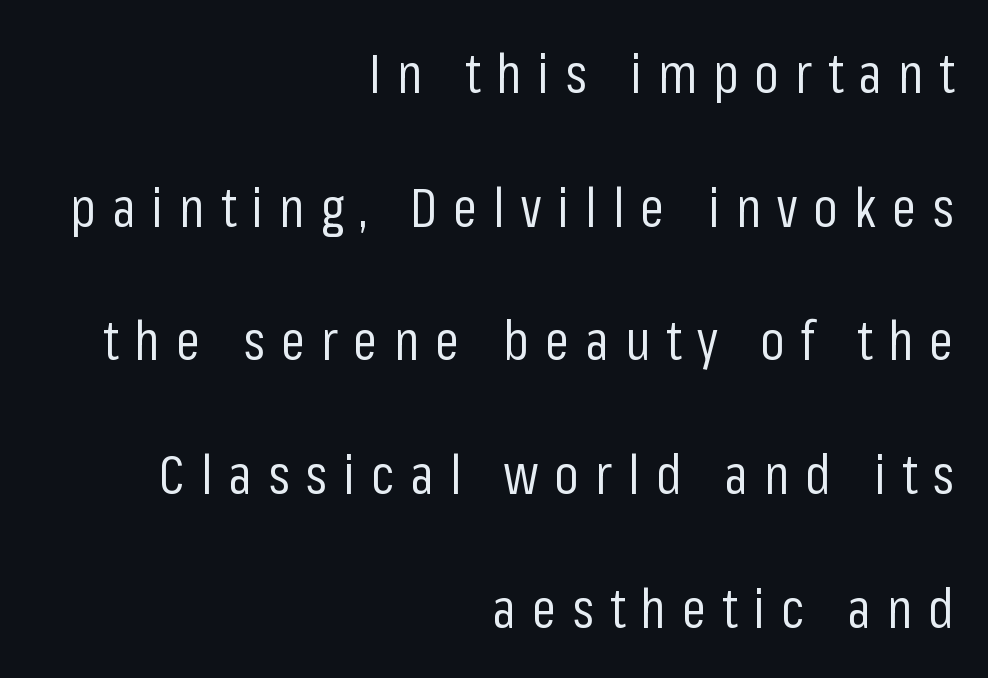
{"serif": "no", "italic": "no", "bold": "no", "weight": "regular", "width": "condensed", "stroke_contrast": "low", "x_height": "medium", "monospaced": "no", "underline": "no", "align": "right", "line_spacing": "loose", "line_spacing_ratio": 2.43, "letter_spacing": "wide", "letter_spacing_em": 0.29, "glyph_px": 55}
